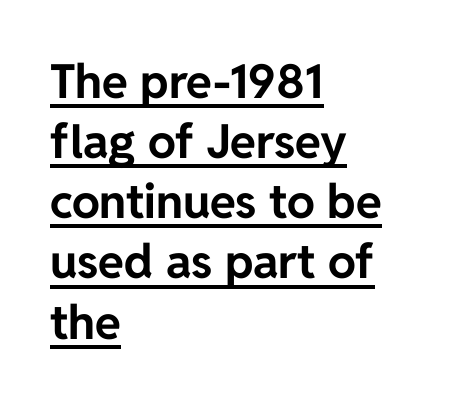
The image shows 47 px bold sans-serif type, upright; set left-aligned, normal line spacing (1.28x), normal letter spacing, underlined; low stroke contrast and a medium x-height.
